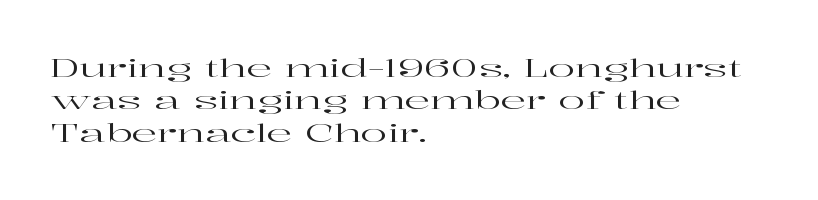
Q: Is the text italic (slanted)? A: No, it is upright.
Q: Is the text underlined? A: No.
Q: How is the paragraph aligned? A: Left-aligned.
Q: Is the spacing between letters normal or unusually wide? A: Normal.
Q: Is the spacing between lines tight, normal or loose? A: Normal.
